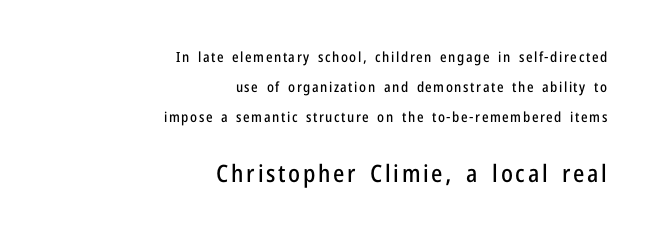
{"italic": "no", "underline": "no", "align": "right", "line_spacing": "loose", "line_spacing_ratio": 2.14, "larger_block": "second", "size_ratio": 1.71, "glyph_px": 24}
